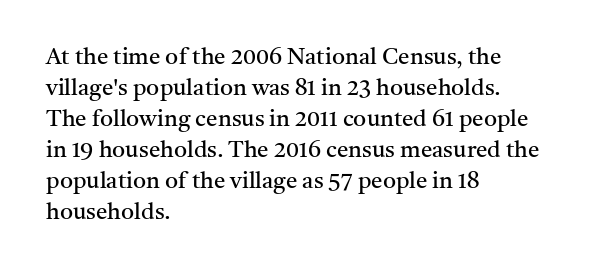
The image shows 23 px text type, upright; set left-aligned, normal line spacing (1.35x), normal letter spacing, not underlined.
